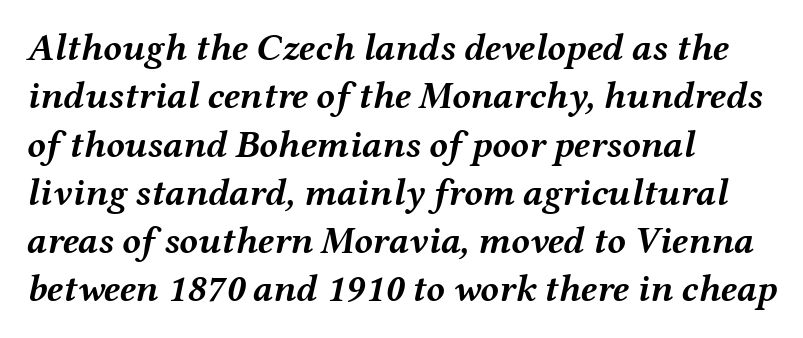
Q: Is the text bold? A: Yes.
Q: Is the text italic (slanted)? A: Yes, it leans right by about 12 degrees.
Q: Is the text underlined? A: No.
Q: How is the paragraph aligned? A: Left-aligned.
Q: Is the spacing between letters normal or unusually wide? A: Normal.
Q: Is the spacing between lines tight, normal or loose? A: Normal.
Q: Width (condensed, normal, or wide)? A: Wide.
Q: Stroke contrast? A: Medium.
Q: x-height? A: Medium.
Q: Monospaced? A: No.
